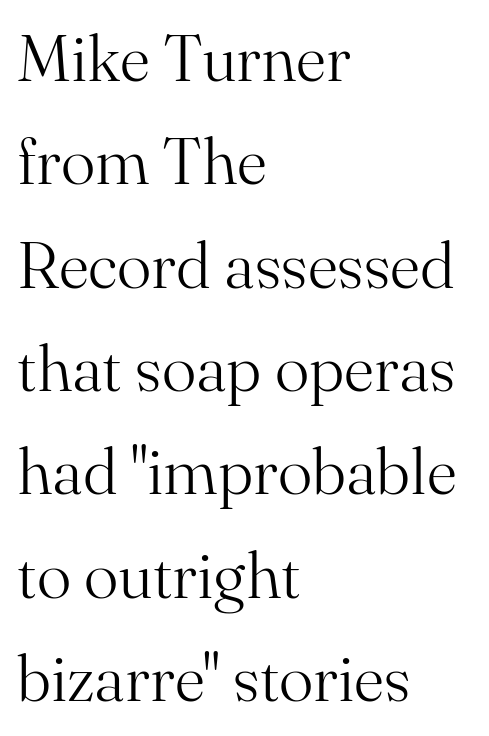
{"serif": "yes", "italic": "no", "bold": "no", "weight": "light", "width": "normal", "stroke_contrast": "medium", "x_height": "small", "monospaced": "no", "underline": "no", "align": "left", "line_spacing": "normal", "line_spacing_ratio": 1.59, "letter_spacing": "normal", "letter_spacing_em": 0.0, "glyph_px": 65}
